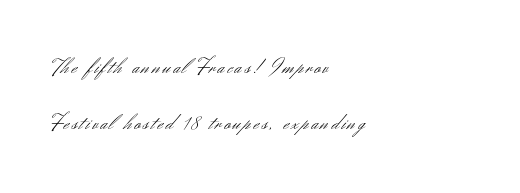
Q: Is the text bold? A: No.
Q: Is the text italic (slanted)? A: Yes.
Q: Is the text underlined? A: No.
Q: How is the paragraph aligned? A: Left-aligned.
Q: Is the spacing between lines tight, normal or loose? A: Loose.
